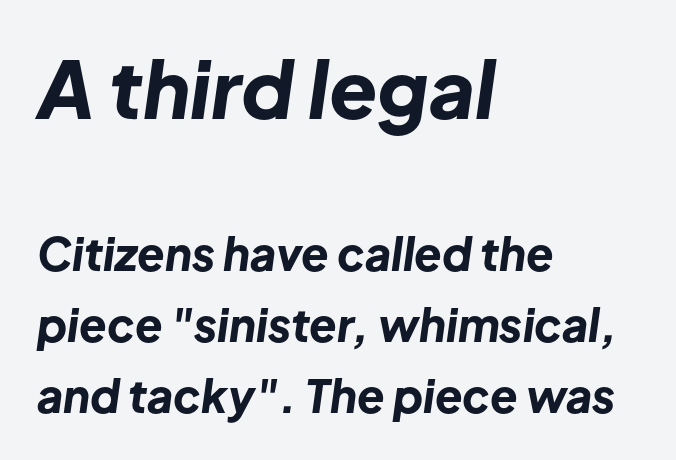
The image shows 79 px bold type, italic (leaning right); set left-aligned, normal line spacing (1.57x), normal letter spacing, not underlined; the first (top) block is 1.76x larger; low stroke contrast and a medium x-height.
